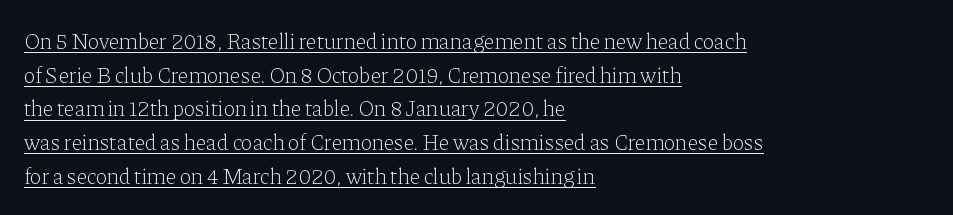
Counters stay open thanks to moderate or lighter strokes. Compared with typical body copy, the letter spacing here is the same. Summary of vertical rhythm: regular, with standard interline spacing. The rendering uses the underline text-decoration. These lines were composed using upright roman letters.
